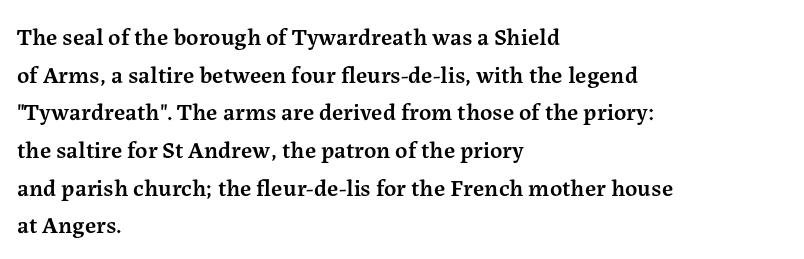
Q: Is the text bold? A: Semi-bold.
Q: Is the text italic (slanted)? A: No, it is upright.
Q: Is the text underlined? A: No.
Q: How is the paragraph aligned? A: Left-aligned.
Q: Is the spacing between letters normal or unusually wide? A: Normal.
Q: Is the spacing between lines tight, normal or loose? A: Normal.
